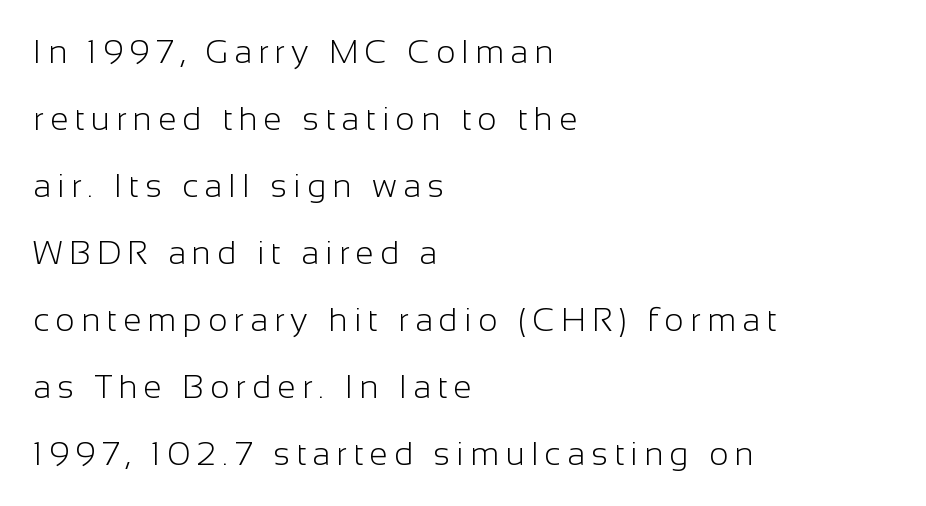
{"serif": "no", "italic": "no", "bold": "no", "weight": "light", "width": "normal", "stroke_contrast": "low", "x_height": "medium", "monospaced": "no", "underline": "no", "align": "left", "line_spacing": "loose", "line_spacing_ratio": 2.03, "glyph_px": 33}
